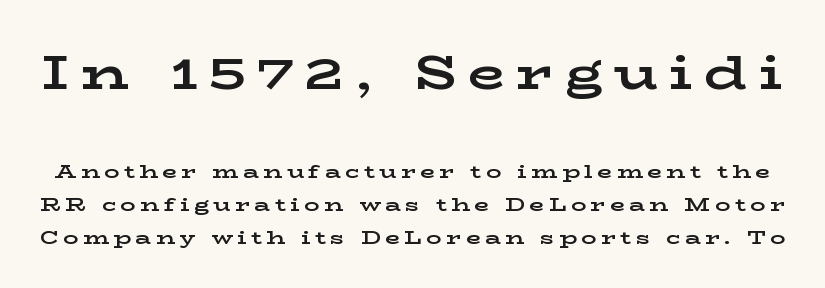
The image shows 48 px bold, wide serif type, upright; set line spacing 1.74x, unusually wide letter spacing (+0.24 em), not underlined; the first (top) block is 2.53x larger; low stroke contrast and a medium x-height.
